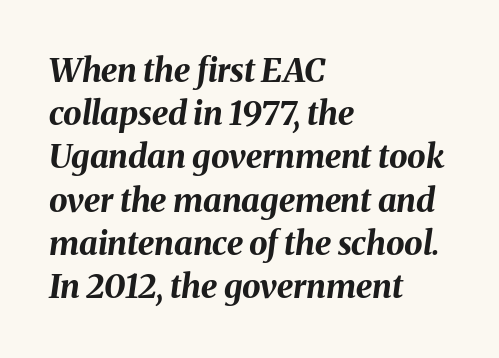
The image shows 33 px bold type, italic (leaning right); set left-aligned, normal line spacing (1.31x), normal letter spacing, not underlined; medium stroke contrast and a medium x-height.
